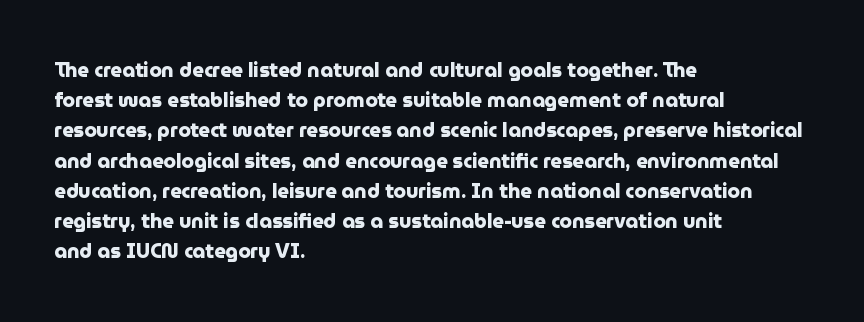
Where is the straight margin? On the left. Between one letter and the next there's only the usual sliver of space. Is there any slant? The stems are plumb. Every letter is thick-stroked: bold, no question.
